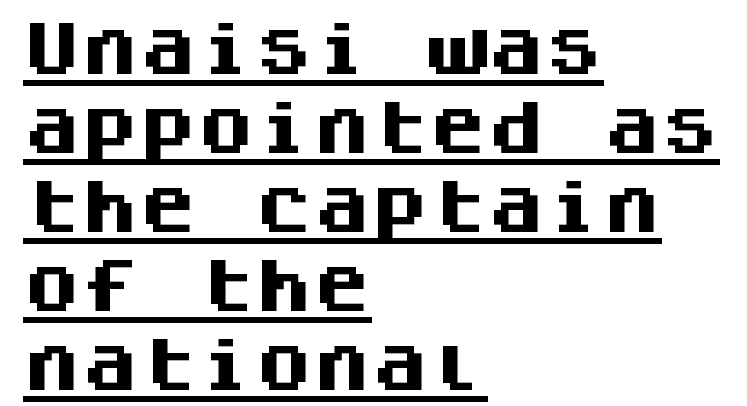
Q: Is the text bold? A: Yes.
Q: Is the text italic (slanted)? A: No, it is upright.
Q: Is the typeface a serif or a sans-serif typeface? A: Sans-serif.
Q: Is the text underlined? A: Yes.
Q: How is the paragraph aligned? A: Left-aligned.
Q: Is the spacing between letters normal or unusually wide? A: Normal.
Q: Is the spacing between lines tight, normal or loose? A: Normal.
Q: Width (condensed, normal, or wide)? A: Normal.
Q: Stroke contrast? A: Medium.
Q: x-height? A: Large.
Q: Monospaced? A: Yes.
